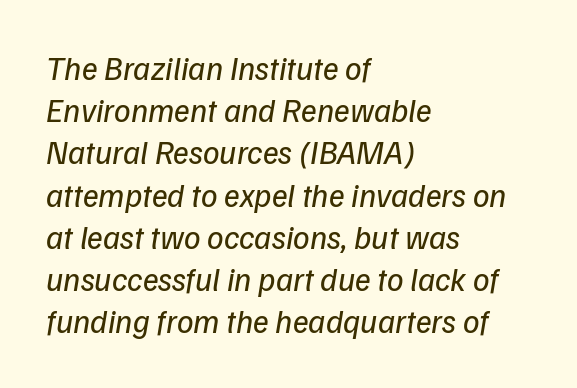
The lines sit at an ordinary, default distance from one another. Is this a fixed-width face? No — the glyphs have proportional, varying widths. Nobody drew a line under any word here. The typesetter chose a ragged-right arrangement here.
